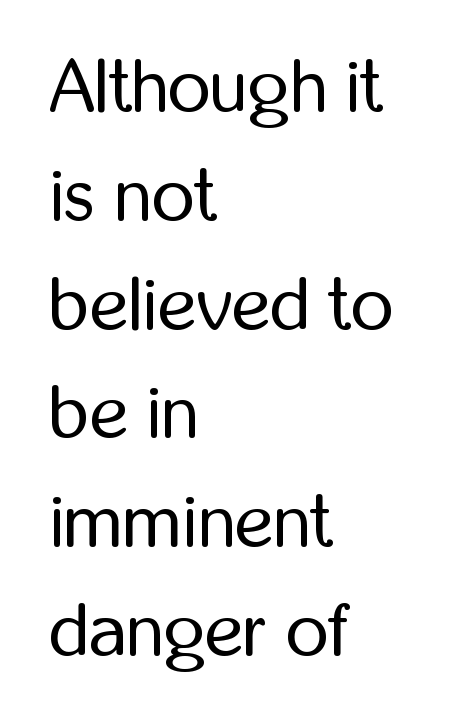
{"serif": "no", "italic": "no", "bold": "no", "weight": "regular", "width": "condensed", "stroke_contrast": "low", "x_height": "medium", "monospaced": "no", "underline": "no", "align": "left", "line_spacing": "normal", "line_spacing_ratio": 1.47, "letter_spacing": "normal", "letter_spacing_em": 0.0, "glyph_px": 74}
